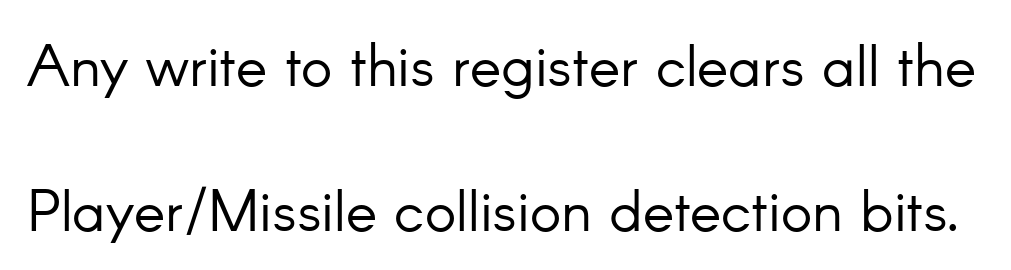
Q: Is the text bold? A: No.
Q: Is the text italic (slanted)? A: No, it is upright.
Q: Is the typeface a serif or a sans-serif typeface? A: Sans-serif.
Q: Is the text underlined? A: No.
Q: Is the spacing between letters normal or unusually wide? A: Normal.
Q: Is the spacing between lines tight, normal or loose? A: Loose.
Q: Width (condensed, normal, or wide)? A: Normal.
Q: Stroke contrast? A: Low.
Q: x-height? A: Small.
Q: Monospaced? A: No.
